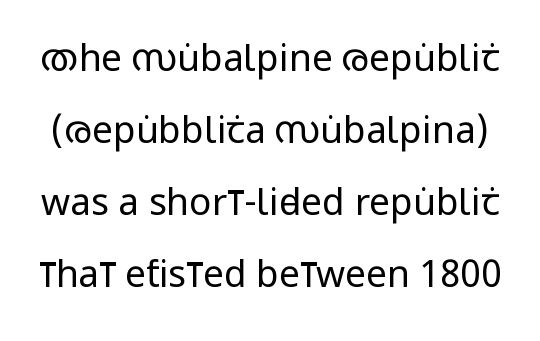
This sample trades compactness for vertical openness between lines. Looks like regular typesetting: each glyph gets only the width it needs. Short note: letters normally spaced. This reads as an unemphasized weight, regular at the heaviest. Observe the absence of serifs on each vertical stroke in this sample. The lettering holds an erect, upright posture throughout.
